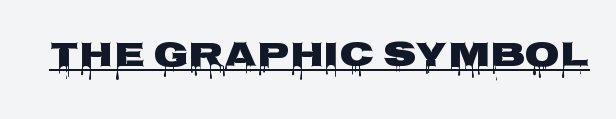
When letters stand straight like this, we call the style roman or upright. Students, observe the line beneath the letters — that is underlining. Default kerning and tracking; the words read as compact shapes. Is this a fixed-width face? No — the glyphs have proportional, varying widths. Weight check: bold — yes, fully.
